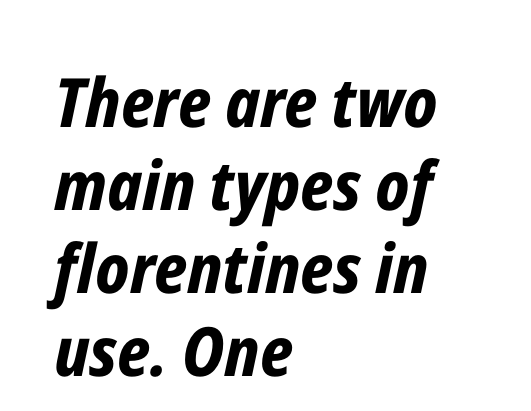
Q: Is the text bold? A: Yes.
Q: Is the text italic (slanted)? A: Yes, it leans right by about 12 degrees.
Q: Is the text underlined? A: No.
Q: How is the paragraph aligned? A: Left-aligned.
Q: Is the spacing between letters normal or unusually wide? A: Normal.
Q: Width (condensed, normal, or wide)? A: Condensed.
Q: Stroke contrast? A: Low.
Q: x-height? A: Medium.
Q: Monospaced? A: No.
